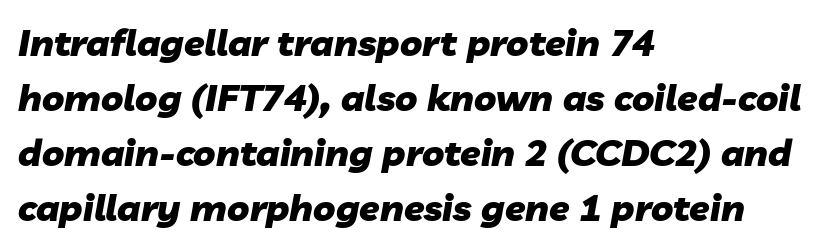
Q: Is the text bold? A: Yes.
Q: Is the text italic (slanted)? A: Yes, it leans right by about 10 degrees.
Q: Is the text underlined? A: No.
Q: How is the paragraph aligned? A: Left-aligned.
Q: Is the spacing between letters normal or unusually wide? A: Normal.
Q: Is the spacing between lines tight, normal or loose? A: Normal.
Q: Width (condensed, normal, or wide)? A: Normal.
Q: Stroke contrast? A: Low.
Q: x-height? A: Medium.
Q: Monospaced? A: No.
